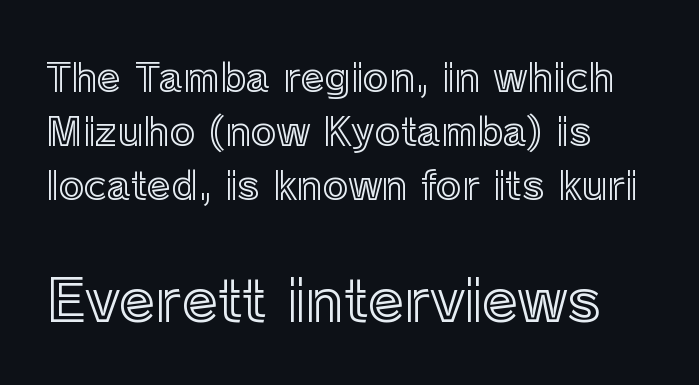
{"italic": "no", "width": "normal", "x_height": "medium", "monospaced": "no", "underline": "no", "align": "left", "line_spacing": "normal", "line_spacing_ratio": 1.38, "letter_spacing": "normal", "letter_spacing_em": 0.0, "larger_block": "second", "size_ratio": 1.49, "glyph_px": 58}
